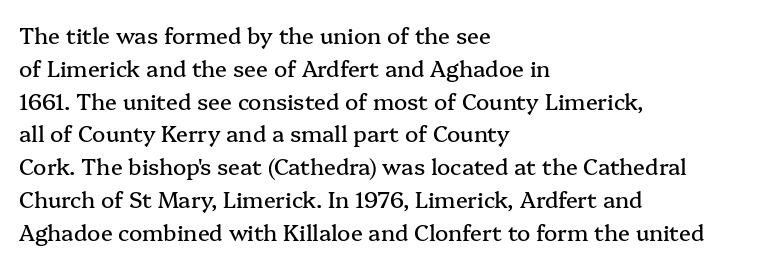
The image shows 22 px text type, upright; set left-aligned, normal line spacing (1.49x), normal letter spacing, not underlined.
